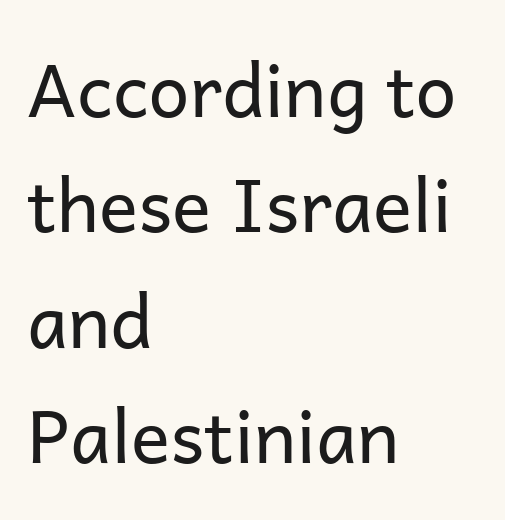
Grotesque or geometric, the face here clearly has no serifs. Has an underline been added? It has not. You could call the tracking neutral — neither tight nor loose. One glance says typical: line gaps are just what's usual. These lines were composed using upright roman letters.
